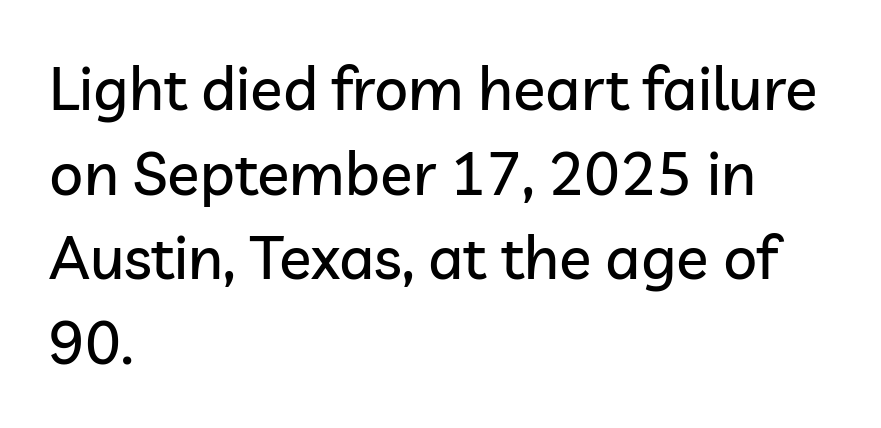
The image shows 60 px sans-serif type, upright; set left-aligned, normal line spacing (1.41x), normal letter spacing, not underlined; low stroke contrast and a medium x-height.
